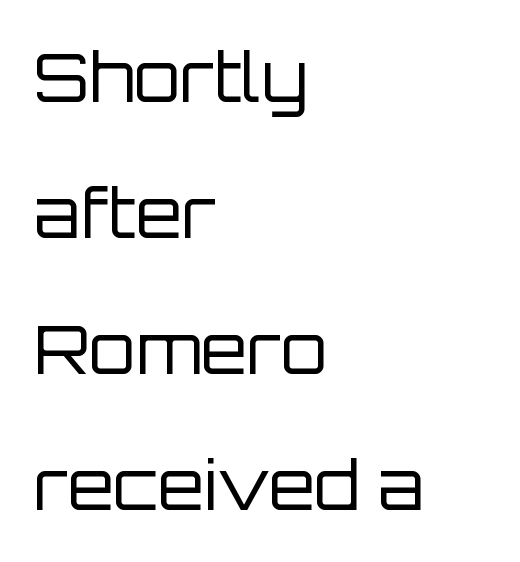
The characters display no serif detailing; their extremities are plain. No heavy texture on the line: the type isn't bold. Typeset ragged right — the left edge is the straight one. Leading is clearly above the norm, producing a sparse column. Standard letterfit; no display-style spreading of the glyphs. The lettering stays uniformly vertical, giving the passage a roman look.
